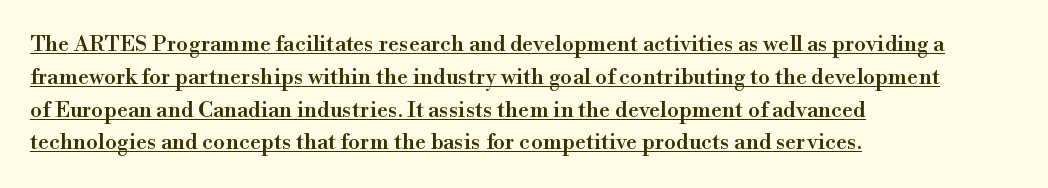
{"italic": "no", "underline": "yes", "align": "left", "line_spacing": "normal", "line_spacing_ratio": 1.49, "letter_spacing": "normal", "letter_spacing_em": 0.0, "glyph_px": 22}
